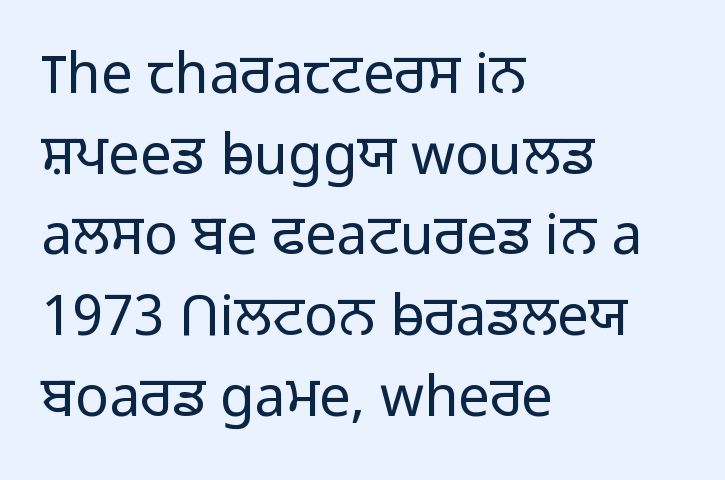
The type family on display is of the sans-serif kind. No word sits above an underline. Quick note: not italic, upright. A light-to-regular cut is what we see here.
